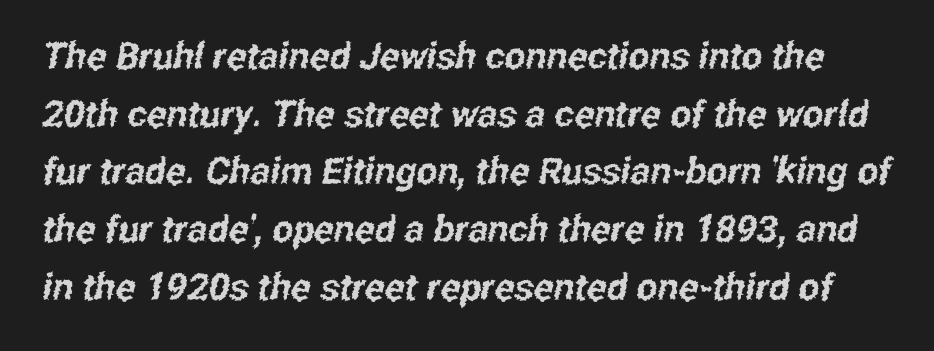
Q: Is the typeface a serif or a sans-serif typeface? A: Sans-serif.
Q: Is the text underlined? A: No.
Q: Is the spacing between letters normal or unusually wide? A: Normal.
Q: Is the spacing between lines tight, normal or loose? A: Normal.
Q: Width (condensed, normal, or wide)? A: Condensed.
Q: Stroke contrast? A: Low.
Q: x-height? A: Medium.
Q: Monospaced? A: No.
